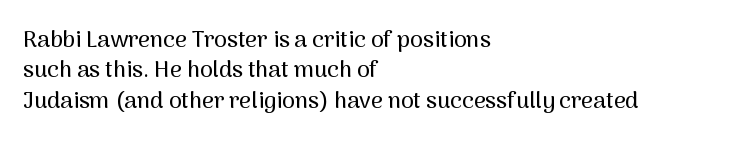
Q: Is the text italic (slanted)? A: No, it is upright.
Q: Is the text underlined? A: No.
Q: How is the paragraph aligned? A: Left-aligned.
Q: Is the spacing between letters normal or unusually wide? A: Normal.
Q: Is the spacing between lines tight, normal or loose? A: Normal.
